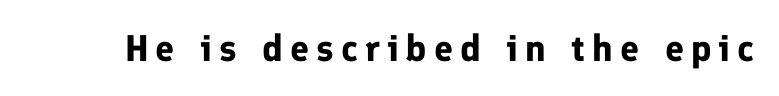
Q: Is the text bold? A: Yes.
Q: Is the text italic (slanted)? A: No, it is upright.
Q: Is the typeface a serif or a sans-serif typeface? A: Sans-serif.
Q: Is the text underlined? A: No.
Q: Width (condensed, normal, or wide)? A: Normal.
Q: Stroke contrast? A: Low.
Q: x-height? A: Medium.
Q: Monospaced? A: No.
